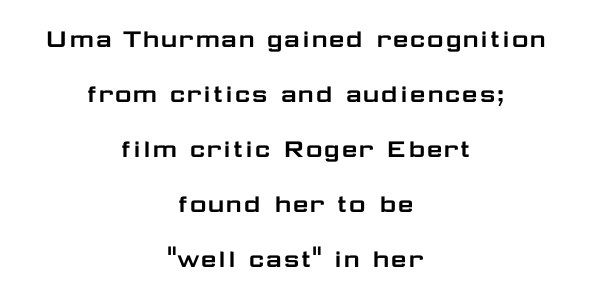
The image shows 29 px wide sans-serif type, upright; set centered, loose line spacing (1.9x), normal letter spacing, not underlined; low stroke contrast and a medium x-height.
